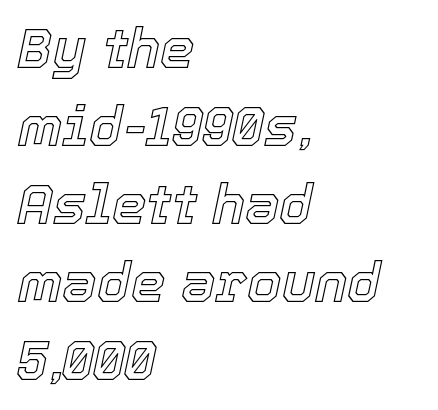
The image shows 55 px text type, italic (leaning right); set left-aligned, normal line spacing (1.42x), normal letter spacing, not underlined; a medium x-height.
